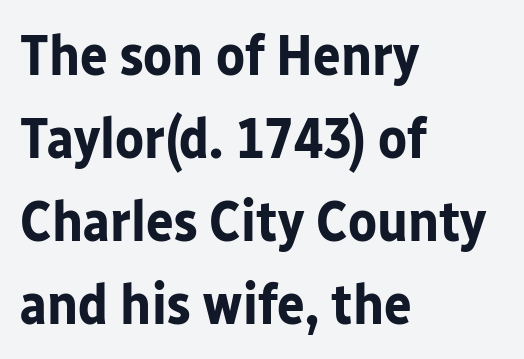
Left-aligned paragraph, ragged on the right. Here the designer chose a conventional face with non-uniform glyph widths. Nothing unusual about the tracking: characters are spaced as the font intends. Compared with typical paragraphs, the rows here are spaced about the same.
